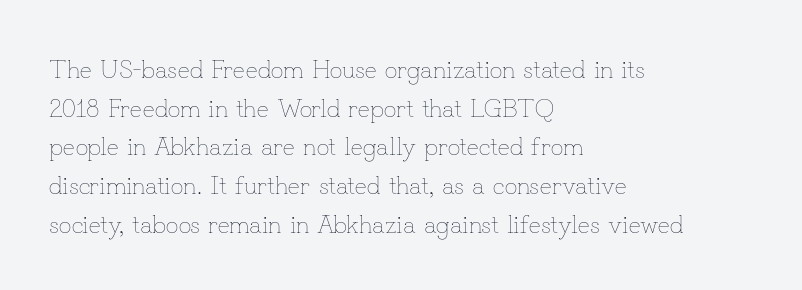
Q: Is the text bold? A: No.
Q: Is the text italic (slanted)? A: No, it is upright.
Q: Is the text underlined? A: No.
Q: How is the paragraph aligned? A: Left-aligned.
Q: Is the spacing between letters normal or unusually wide? A: Normal.
Q: Is the spacing between lines tight, normal or loose? A: Normal.
